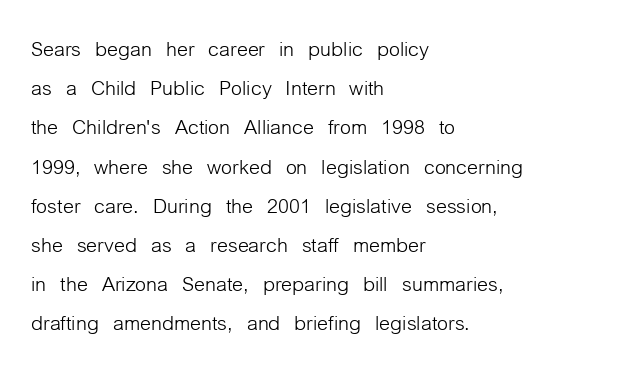
The image shows 28 px light, condensed sans-serif type, upright; set left-aligned, normal line spacing (1.4x), normal letter spacing, not underlined; low stroke contrast and a medium x-height.
